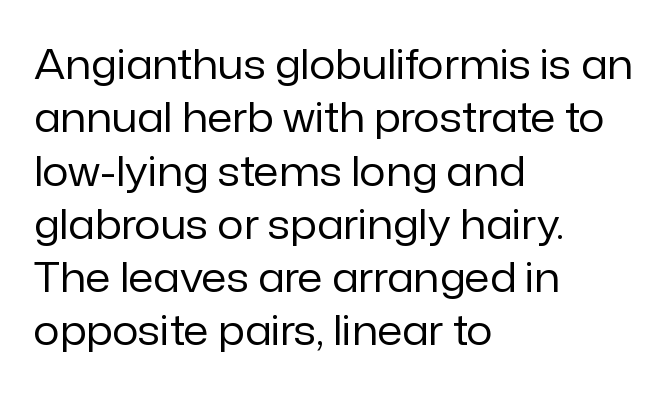
In terms of posture, this sample is upright. One glance says typical: line gaps are just what's usual. Type without underlining. The passage is arranged the way most books set body copy — flush left. This sample uses plain, unmodified letter spacing. Weight class: somewhere from thin through regular.
